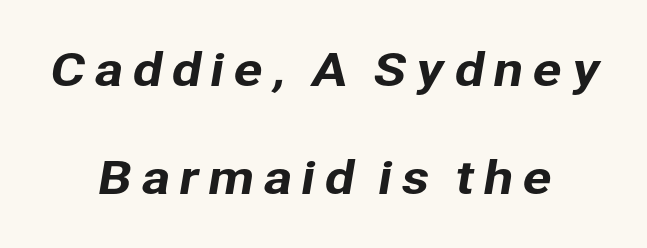
The image shows 44 px sans-serif type; set centered, loose line spacing (2.45x), not underlined; low stroke contrast and a medium x-height.
